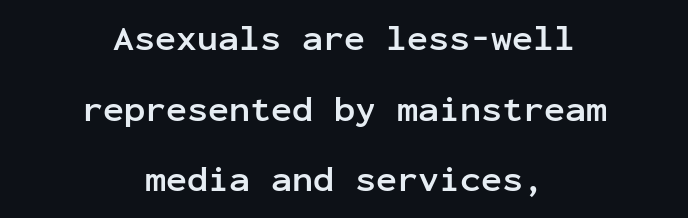
{"serif": "no", "italic": "no", "bold": "yes", "weight": "semibold", "width": "normal", "stroke_contrast": "low", "x_height": "medium", "monospaced": "yes", "underline": "no", "align": "center", "line_spacing": "loose", "line_spacing_ratio": 2.02, "letter_spacing": "normal", "letter_spacing_em": 0.0, "glyph_px": 35}
